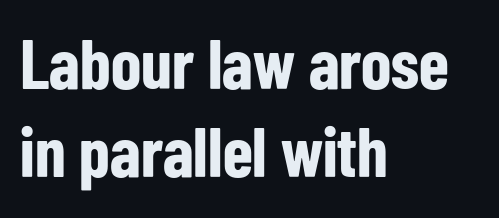
The image shows 70 px bold, condensed sans-serif type, upright; set left-aligned, normal line spacing (1.26x), normal letter spacing, not underlined; low stroke contrast and a medium x-height.
